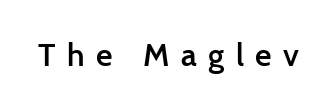
Type style note: lacks serifs. You could not count columns in this text — the font is proportionally spaced. Students, this is semibold: more ink than regular, less than bold. Glyph-to-glyph distance is far greater than everyday printed text.
